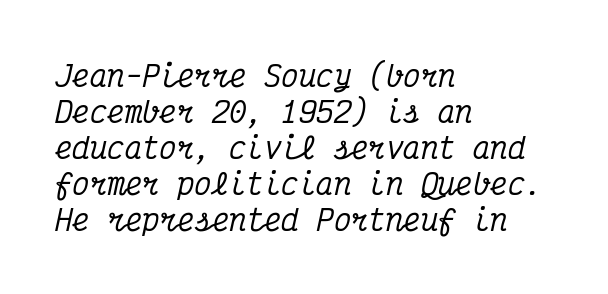
Q: Is the text italic (slanted)? A: Yes, it leans right by about 12 degrees.
Q: Is the typeface a serif or a sans-serif typeface? A: Serif.
Q: Is the text underlined? A: No.
Q: How is the paragraph aligned? A: Left-aligned.
Q: Is the spacing between letters normal or unusually wide? A: Normal.
Q: Width (condensed, normal, or wide)? A: Condensed.
Q: Stroke contrast? A: Medium.
Q: x-height? A: Medium.
Q: Monospaced? A: Yes.
